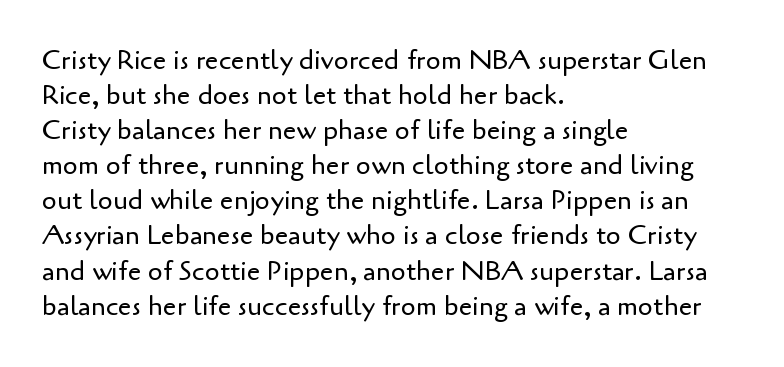
The image shows 27 px text type, upright; set left-aligned, normal line spacing (1.3x), normal letter spacing, not underlined.
